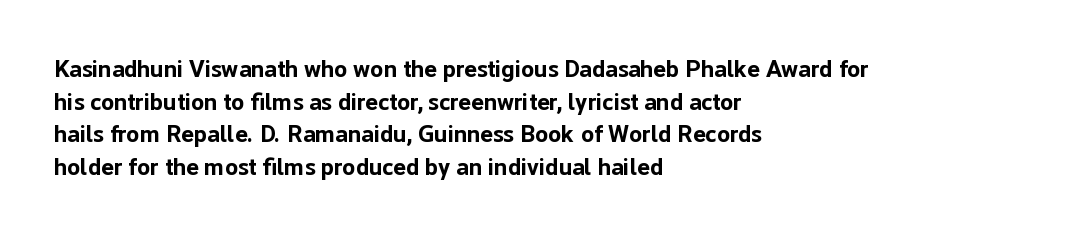
The rendering uses a moderate line-height, typical for paragraphs. The typography opts for an upright posture over an oblique one. Each word holds together tightly as a unit, with standard inter-letter gaps. Left-aligned paragraph, ragged on the right. The sample has been set heavy, in full bold. The string is rendered with underlining switched off.
